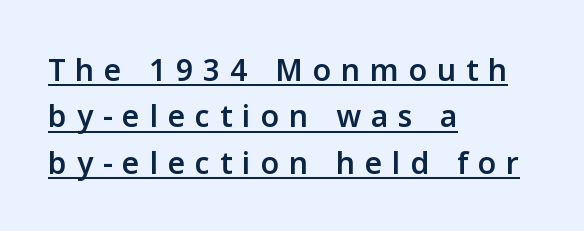
The image shows 30 px semibold sans-serif type, upright; set left-aligned, normal line spacing (1.55x), unusually wide letter spacing (+0.33 em), underlined; low stroke contrast and a medium x-height.
